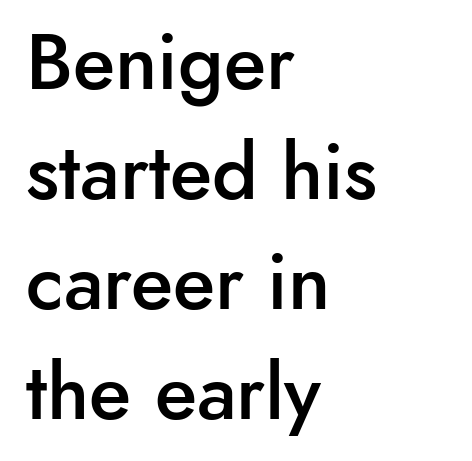
The image shows 78 px semibold sans-serif type, upright; set left-aligned, normal line spacing (1.41x), normal letter spacing, not underlined; low stroke contrast and a small x-height.
